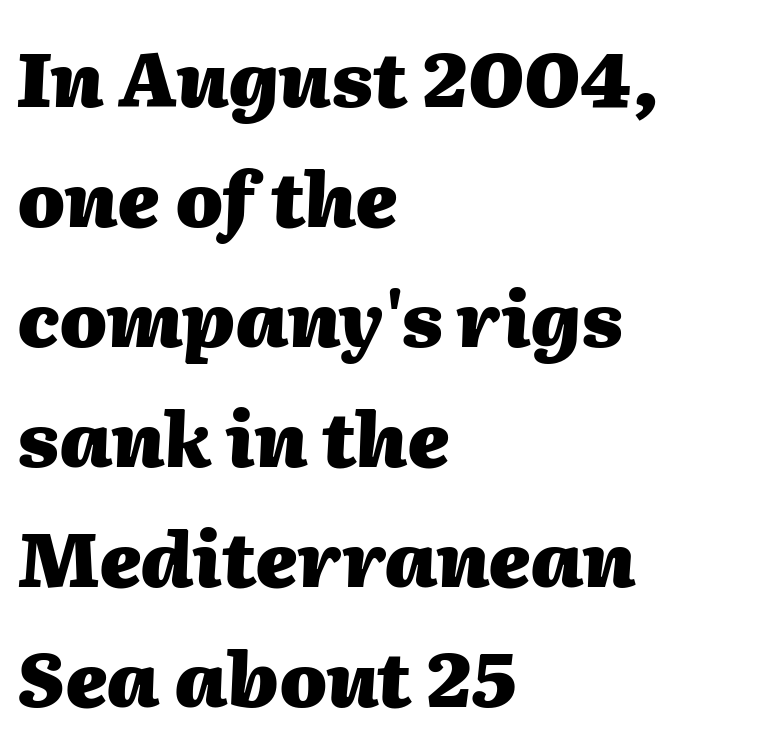
Between one letter and the next there's only the usual sliver of space. The passage shown is not underscored anywhere. Typesetter's note: full bold, strokes at maximum text heaviness. A normal amount of white space separates one row of letters from the next.
